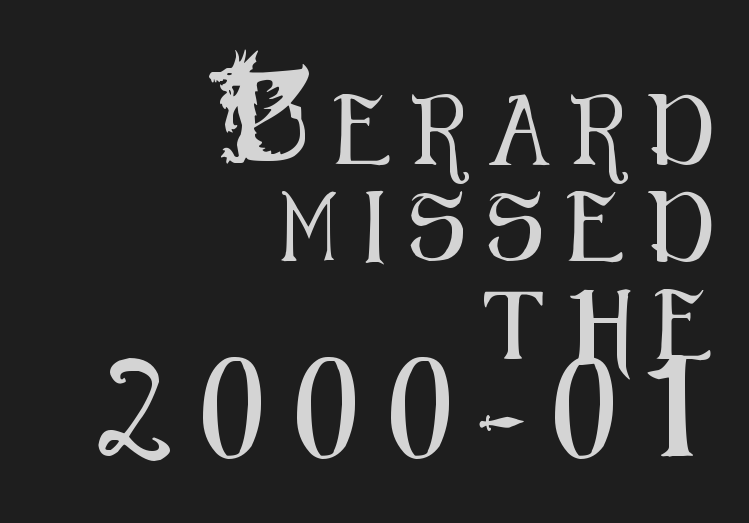
{"serif": "no", "italic": "no", "width": "condensed", "stroke_contrast": "medium", "x_height": "small", "monospaced": "no", "underline": "no", "align": "right", "line_spacing": "normal", "line_spacing_ratio": 1.39, "letter_spacing": "wide", "letter_spacing_em": 0.35, "glyph_px": 70}
